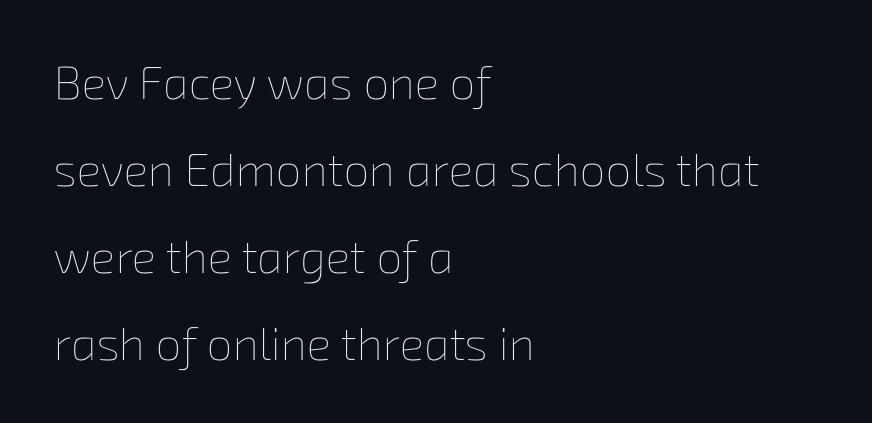
The image shows 46 px thin type; set left-aligned, line spacing 1.89x, normal letter spacing, not underlined; low stroke contrast and a medium x-height.
